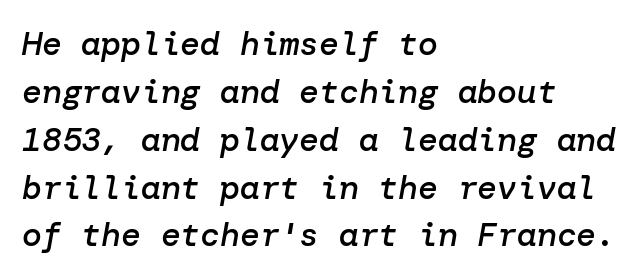
The image shows 33 px semibold type, italic (leaning right); set left-aligned, normal line spacing (1.45x), normal letter spacing, not underlined; low stroke contrast and a medium x-height.
